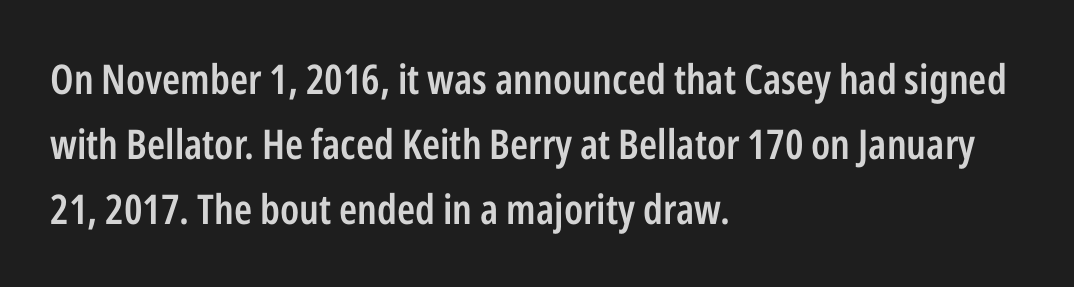
Each row of text sits above clean, open space. The strokes are fattened partway — semibold, not bold. In terms of letterform style, serifs are entirely absent. A typesetter would call this zero additional tracking.
